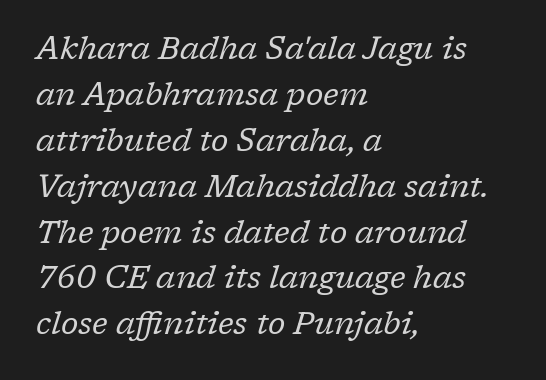
The type family on display is of the serif kind. The face used here is rendered with its standard letterfit. Beneath every word, the page is bare. Notice how descenders clear the ascenders below comfortably — that's standard leading. Stroke mass is kept to a normal reading level or below.
